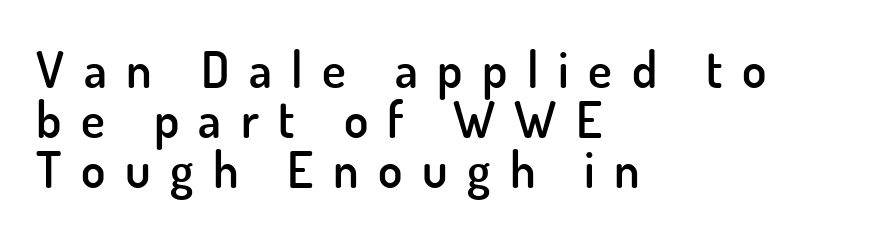
{"serif": "no", "italic": "no", "bold": "semi", "weight": "semibold", "width": "normal", "stroke_contrast": "low", "x_height": "small", "monospaced": "no", "underline": "no", "align": "left", "line_spacing": "tight", "line_spacing_ratio": 1.0, "letter_spacing": "wide", "letter_spacing_em": 0.39, "glyph_px": 50}
